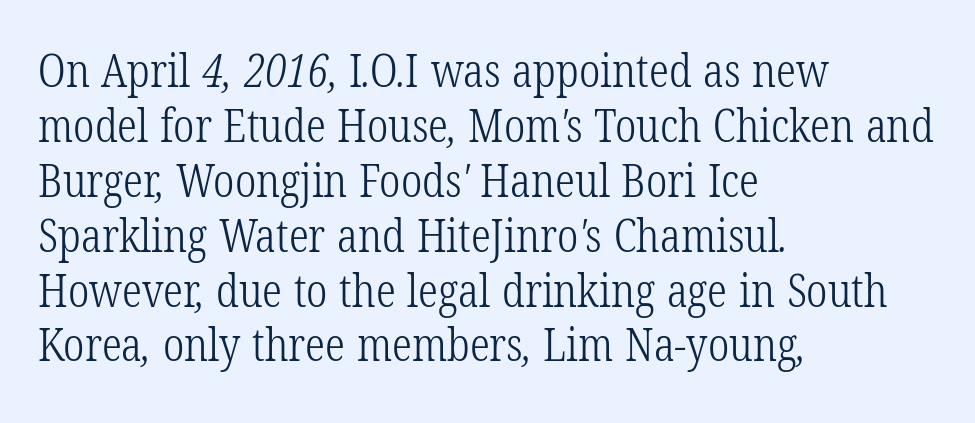
Q: Is the text bold? A: No.
Q: Is the typeface a serif or a sans-serif typeface? A: Serif.
Q: Is the text underlined? A: No.
Q: How is the paragraph aligned? A: Left-aligned.
Q: Is the spacing between letters normal or unusually wide? A: Normal.
Q: Width (condensed, normal, or wide)? A: Condensed.
Q: Stroke contrast? A: Low.
Q: x-height? A: Medium.
Q: Monospaced? A: No.
